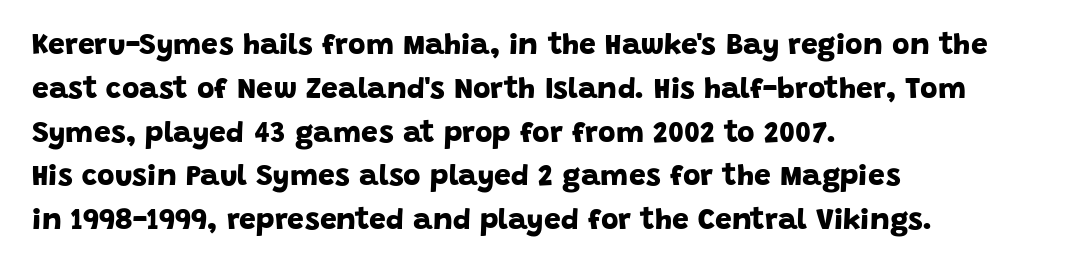
The line-height multiplier appears to be the usual default. Is this a fixed-width face? No — the glyphs have proportional, varying widths. The typeface chosen for these lines omits serifs. Glance below the letters and you will spot only blank space. Strong, thick strokes mark this as bold type.
